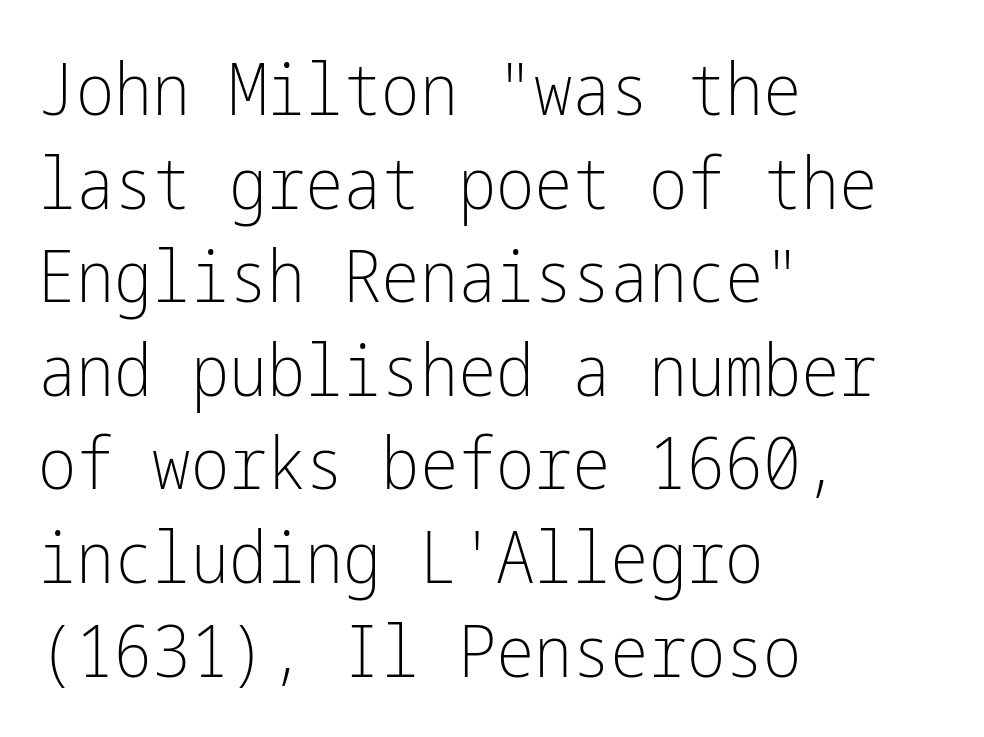
The image shows 72 px light, condensed sans-serif type, upright; set left-aligned, normal line spacing (1.3x), normal letter spacing, not underlined; low stroke contrast and a medium x-height.
